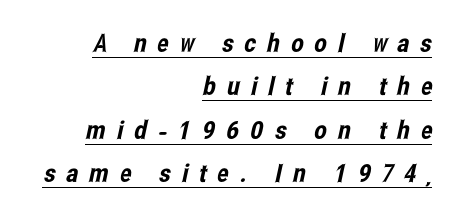
Q: Is the text underlined? A: Yes.
Q: How is the paragraph aligned? A: Right-aligned.
Q: Is the spacing between letters normal or unusually wide? A: Unusually wide.
